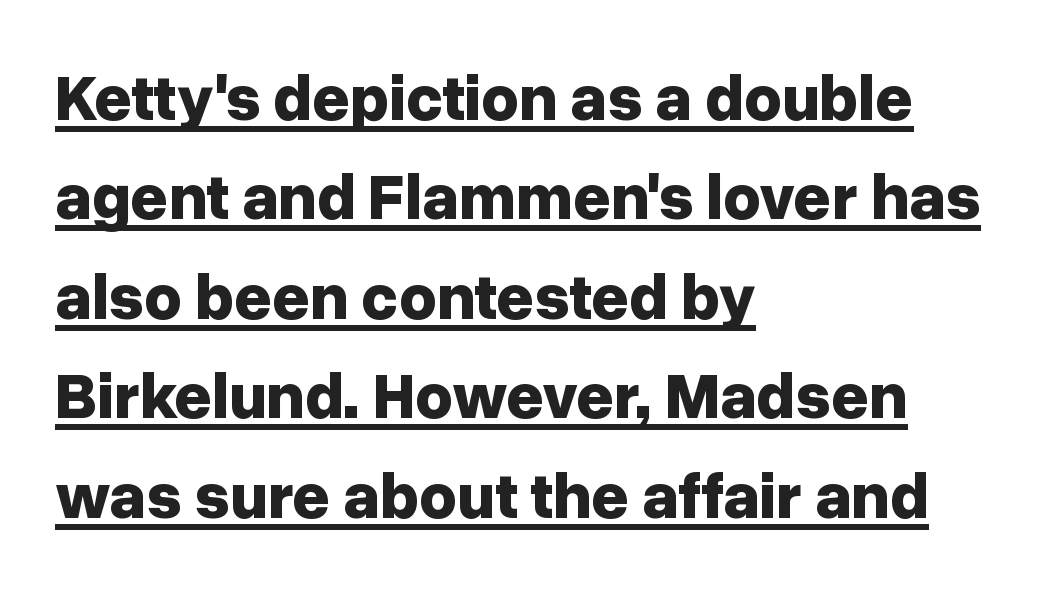
Does the type have serifs? No, each stem ends abruptly. Vertical spacing — default. Nothing unusual about the tracking: characters are spaced as the font intends. Each line starts at the same left margin while the right side varies.
